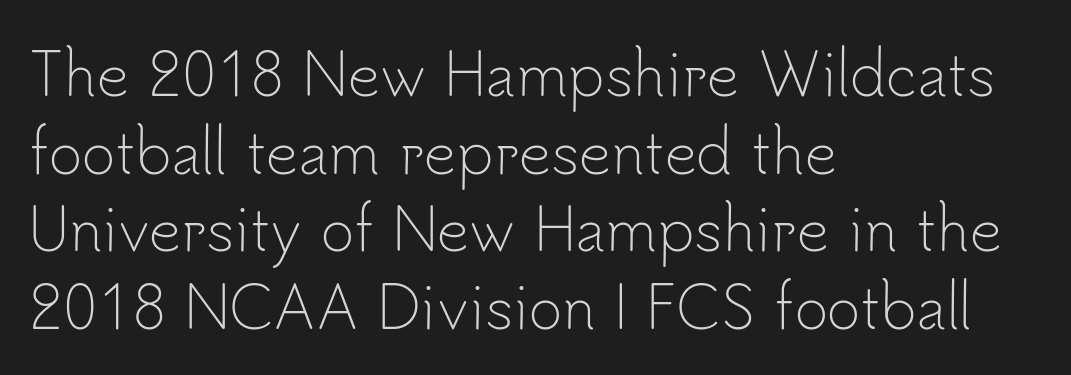
Ink coverage per letter is moderate at most. The rendering uses natural spacing where letterforms have individual widths. Tracking here is standard; glyphs follow each other at the usual distance. Only glyphs here, with clear space below each row.
